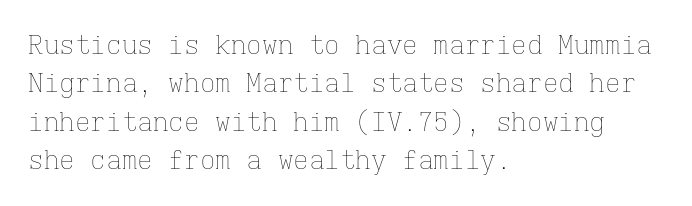
The image shows 26 px text type, upright; set left-aligned, normal line spacing (1.48x), normal letter spacing, not underlined.
